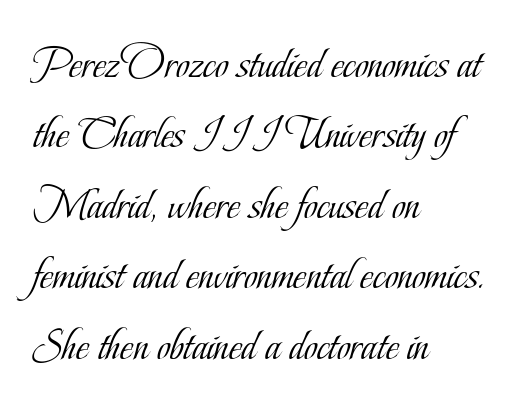
You can tell from the footed stems that serif type was used. Normally led — the rows are evenly, conventionally spaced. The letterforms sit at book weight or below. What stands out about the letter spacing? Nothing — it is the standard amount. Every row of glyphs begins at an identical x-position on the left. Words float on clear page, feet unadorned.
